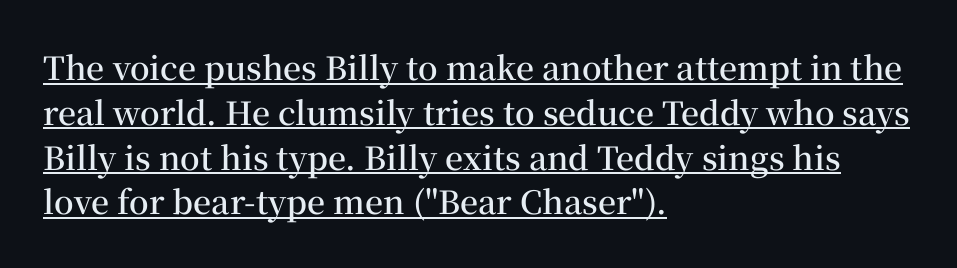
Is this a fixed-width face? No — the glyphs have proportional, varying widths. Posture: vertical. The face used here is a semibold: visibly heavier than regular, lighter than bold. The paragraph has a hard left edge and a soft right edge.
